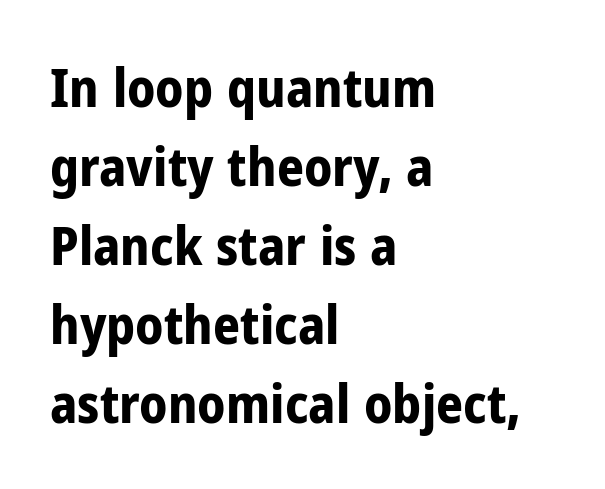
Q: Is the text bold? A: Yes.
Q: Is the text italic (slanted)? A: No, it is upright.
Q: Is the typeface a serif or a sans-serif typeface? A: Sans-serif.
Q: Is the text underlined? A: No.
Q: How is the paragraph aligned? A: Left-aligned.
Q: Is the spacing between letters normal or unusually wide? A: Normal.
Q: Is the spacing between lines tight, normal or loose? A: Normal.
Q: Width (condensed, normal, or wide)? A: Condensed.
Q: Stroke contrast? A: Low.
Q: x-height? A: Medium.
Q: Monospaced? A: No.
